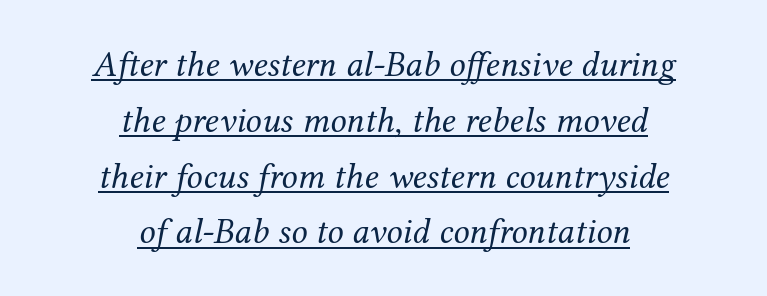
The image shows 36 px regular-weight serif type, italic (leaning right); set centered, normal line spacing (1.55x), normal letter spacing, underlined; medium stroke contrast and a medium x-height.
